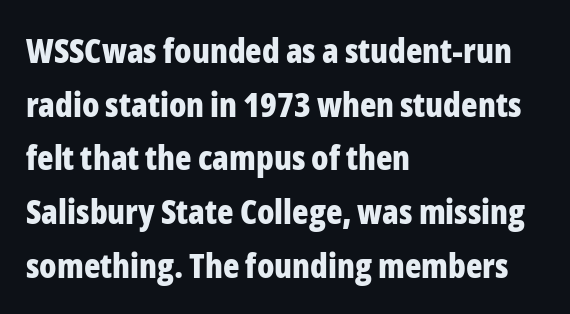
The characters look thick and weighty, a clear bold. Does the copy run flush right? No — it runs flush left. Spacing between characters is what you'd get straight out of the box. Varying glyph widths throughout — classic text-font behaviour.
